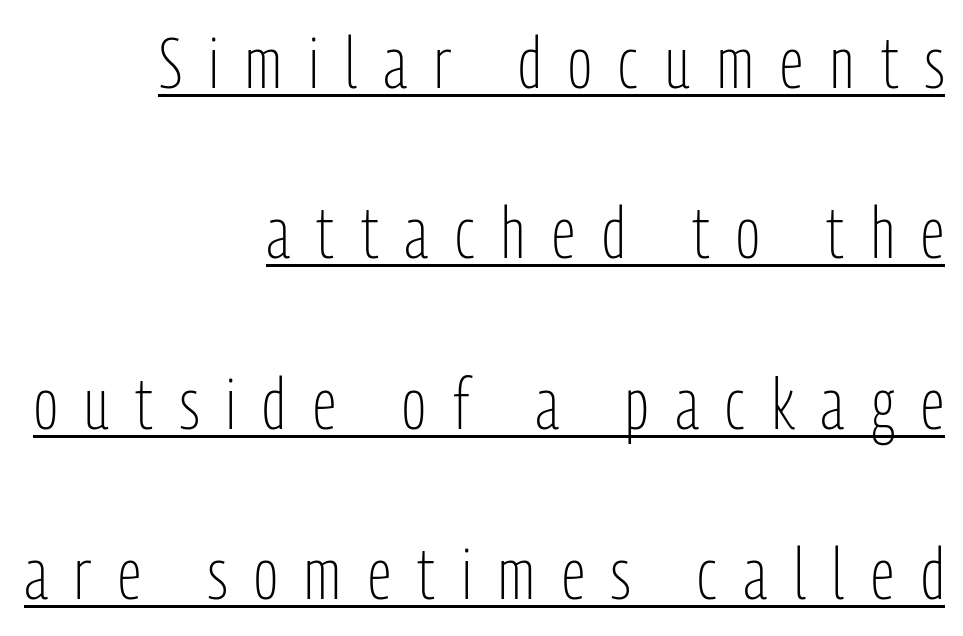
The image shows 71 px light, condensed sans-serif type, upright; set right-aligned, loose line spacing (2.4x), unusually wide letter spacing (+0.38 em), underlined; low stroke contrast and a medium x-height.
